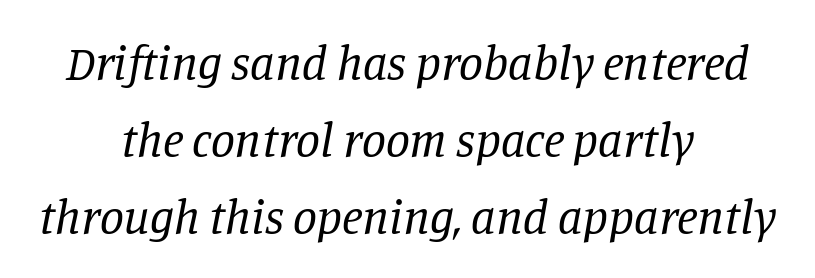
The image shows 48 px regular-weight serif type, italic (leaning right); set centered, normal line spacing (1.6x), normal letter spacing, not underlined; low stroke contrast and a large x-height.
